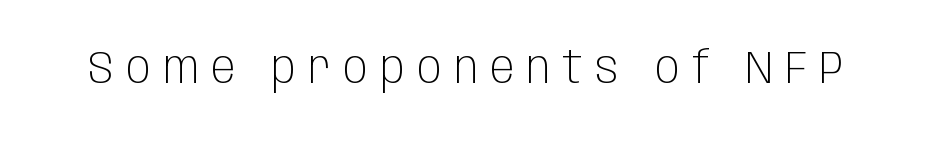
Q: Is the text bold? A: No.
Q: Is the text italic (slanted)? A: No, it is upright.
Q: Is the typeface a serif or a sans-serif typeface? A: Sans-serif.
Q: Is the text underlined? A: No.
Q: Is the spacing between letters normal or unusually wide? A: Unusually wide.
Q: Width (condensed, normal, or wide)? A: Condensed.
Q: Stroke contrast? A: Low.
Q: x-height? A: Large.
Q: Monospaced? A: No.
